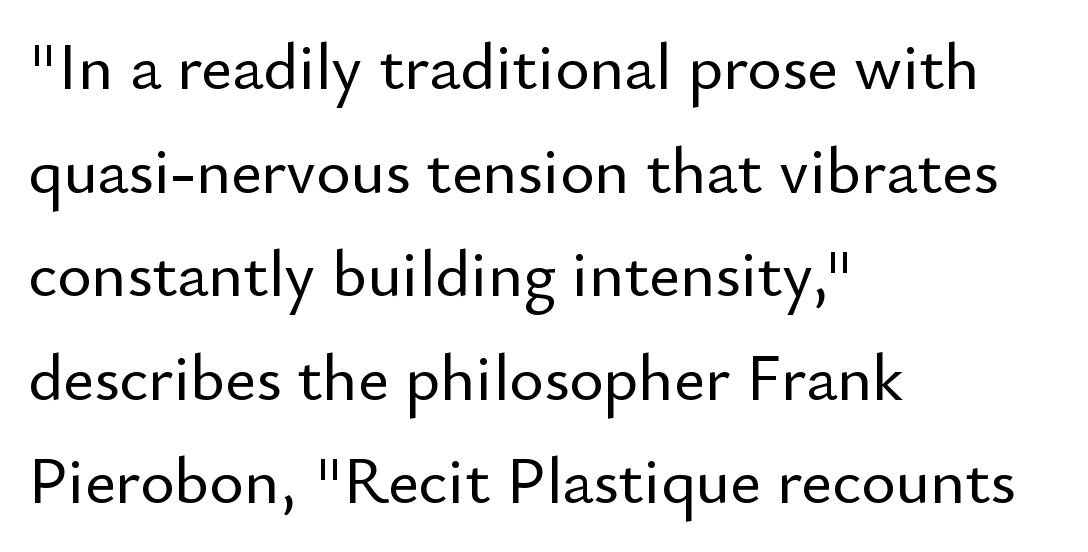
If you drew a ruler down the left edge, every line would touch it. If you drew a line through each stem, it would be perfectly vertical. A normal amount of white space separates one row of letters from the next. Tracking here is standard; glyphs follow each other at the usual distance. Is this a fixed-width face? No — the glyphs have proportional, varying widths.
